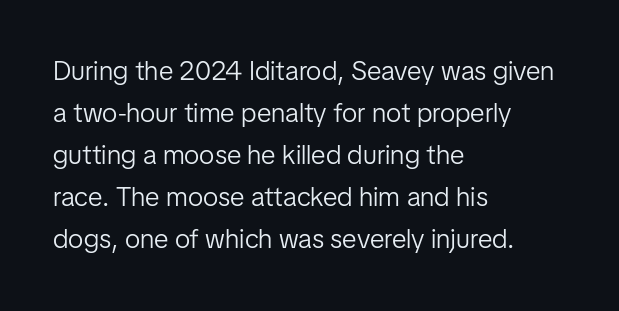
Each new line begins a customary step beneath the previous one. The passage shown is not underscored anywhere. Weight: not bold — regular or lighter. Nope, not italic — everything's standing straight. A classic flush-left, rag-right setting is used for this passage.
